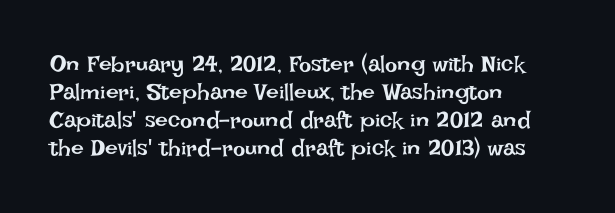
Q: Is the text bold? A: No.
Q: Is the text italic (slanted)? A: No, it is upright.
Q: Is the text underlined? A: No.
Q: How is the paragraph aligned? A: Left-aligned.
Q: Is the spacing between letters normal or unusually wide? A: Normal.
